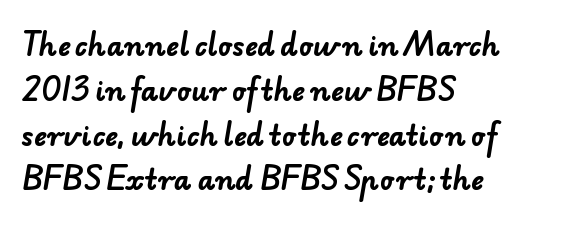
The rendering keeps characters at their native spacing. Alignment: flush left. Typographic density is high because the face is bold. Unmarked baselines from the first word to the last. Does the leading feel generous? No, just average.
